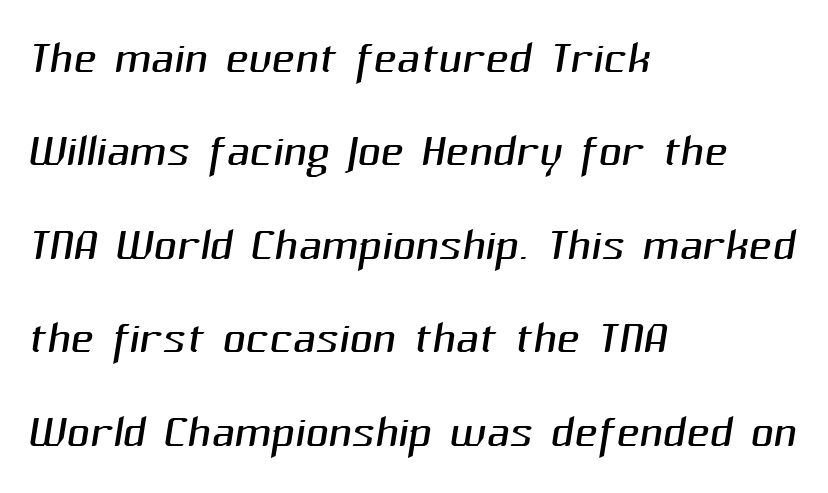
{"serif": "no", "bold": "no", "weight": "light", "width": "normal", "stroke_contrast": "medium", "x_height": "medium", "monospaced": "no", "underline": "no", "align": "left", "line_spacing": "normal", "line_spacing_ratio": 1.46, "letter_spacing": "normal", "letter_spacing_em": 0.0, "glyph_px": 64}
